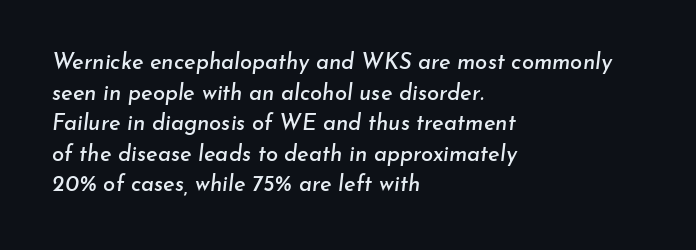
The image shows 22 px text type, italic (leaning right); set left-aligned, normal line spacing (1.39x), normal letter spacing, not underlined.
